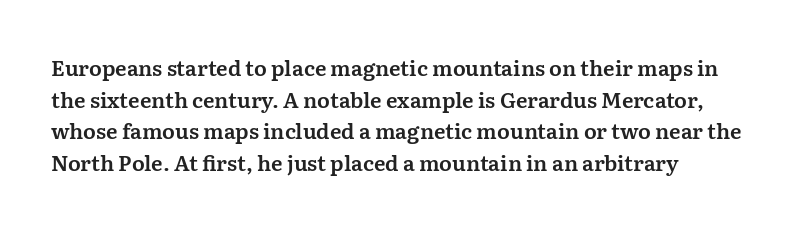
The image shows 21 px text type, upright; set normal line spacing (1.51x), normal letter spacing, not underlined.
